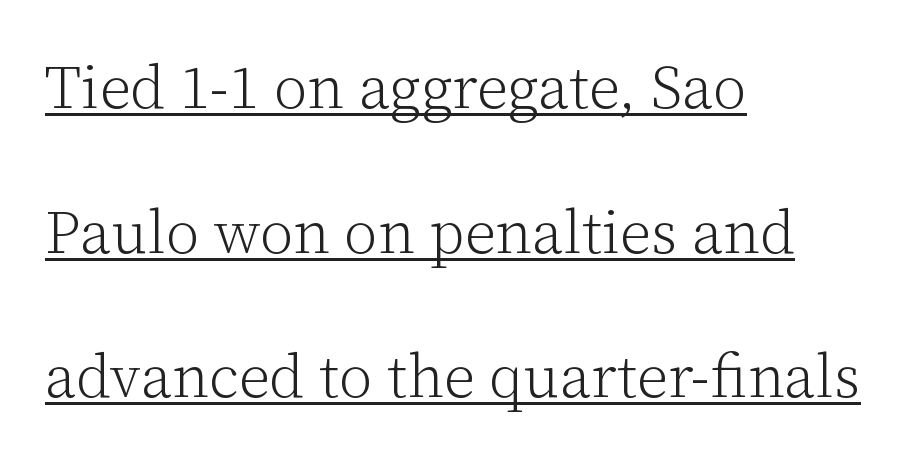
Leftover space on each line is placed entirely after the last word. What decoration does the sample have? An underline. Observe the ordinary spacing: letters are neighbours, not strangers. Summary of weight: not heavy and not bold. Regarding serifs, this sample has them.
